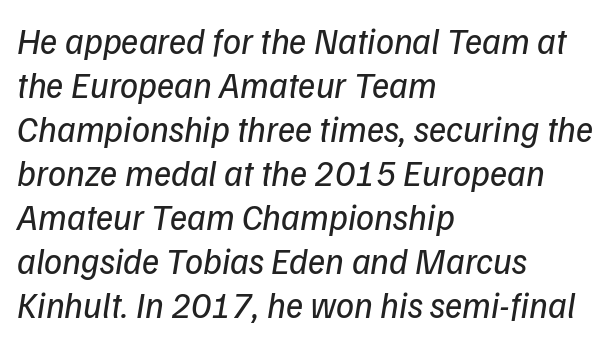
Q: Is the text bold? A: No.
Q: Is the typeface a serif or a sans-serif typeface? A: Sans-serif.
Q: Is the text underlined? A: No.
Q: How is the paragraph aligned? A: Left-aligned.
Q: Is the spacing between letters normal or unusually wide? A: Normal.
Q: Width (condensed, normal, or wide)? A: Normal.
Q: Stroke contrast? A: Low.
Q: x-height? A: Medium.
Q: Monospaced? A: No.
